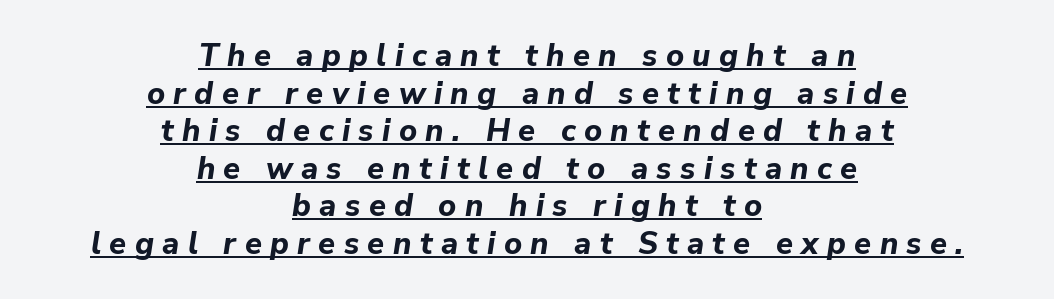
Q: Is the text bold? A: Yes.
Q: Is the text italic (slanted)? A: Yes, it leans right by about 9 degrees.
Q: Is the text underlined? A: Yes.
Q: How is the paragraph aligned? A: Centered.
Q: Is the spacing between letters normal or unusually wide? A: Unusually wide.
Q: Width (condensed, normal, or wide)? A: Normal.
Q: Stroke contrast? A: Low.
Q: x-height? A: Medium.
Q: Monospaced? A: No.
